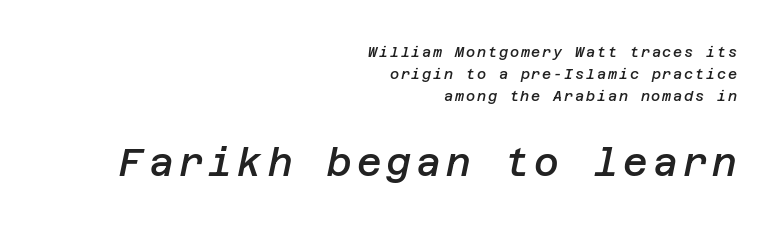
{"italic": "yes", "lean": "right", "slant_degrees": 12, "bold": "semi", "weight": "semibold", "width": "normal", "stroke_contrast": "low", "x_height": "large", "underline": "no", "align": "right", "line_spacing": "normal", "line_spacing_ratio": 1.58, "larger_block": "second", "size_ratio": 2.71, "glyph_px": 38}
